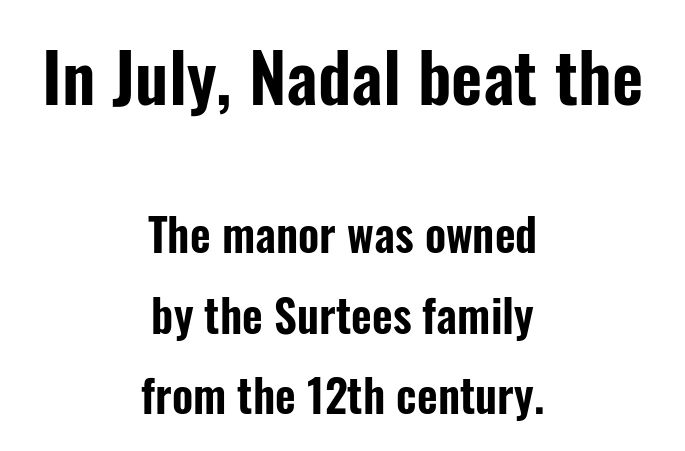
Letters rest on an invisible, unmarked baseline. Whoever set this made the first block the dominant, larger element. You can tell it's not italic because the verticals are truly vertical. Stroke terminals: plain, sans-serif. Every row of glyphs is offset so its center matches the block's center. Varying glyph widths throughout — classic text-font behaviour.
